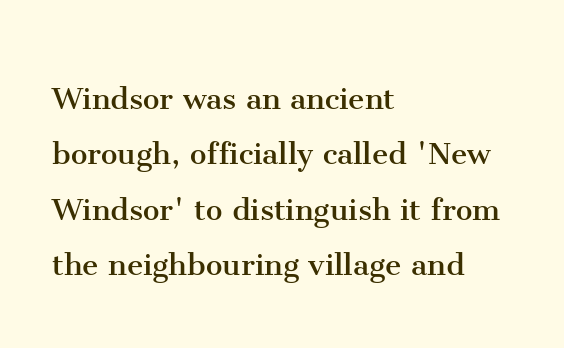
{"serif": "yes", "italic": "no", "bold": "no", "weight": "regular", "width": "normal", "stroke_contrast": "medium", "x_height": "medium", "monospaced": "no", "underline": "no", "align": "left", "line_spacing": "normal", "line_spacing_ratio": 1.5, "letter_spacing": "normal", "letter_spacing_em": 0.0, "glyph_px": 37}
